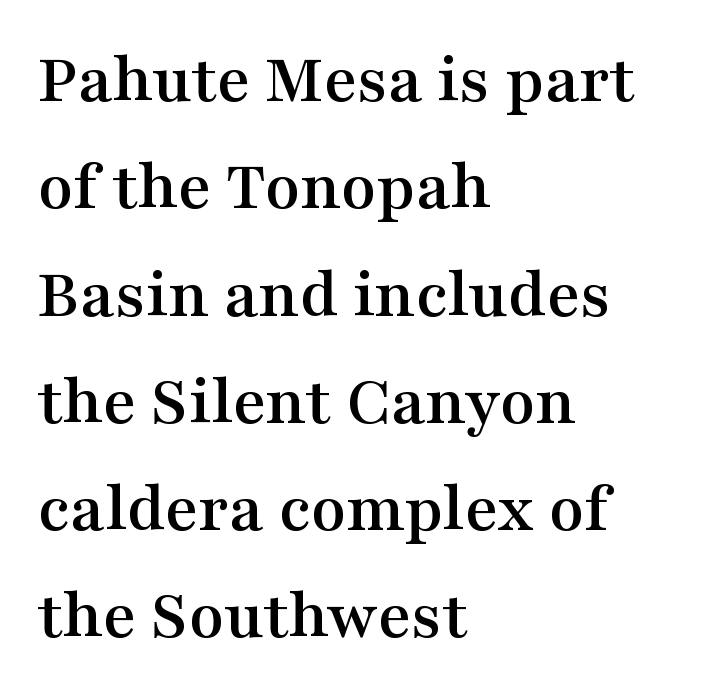
The image shows 72 px wide serif type, upright; set left-aligned, normal line spacing (1.49x), normal letter spacing, not underlined; medium stroke contrast and a medium x-height.
